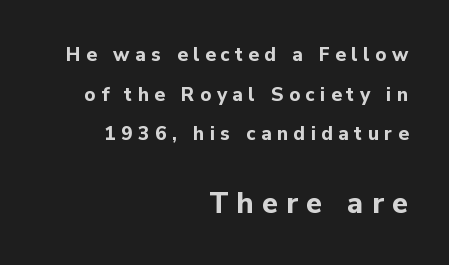
The image shows 29 px bold sans-serif type, upright; set right-aligned, loose line spacing (2.08x), unusually wide letter spacing (+0.29 em), not underlined; the second (bottom) block is 1.53x larger; low stroke contrast and a medium x-height.
